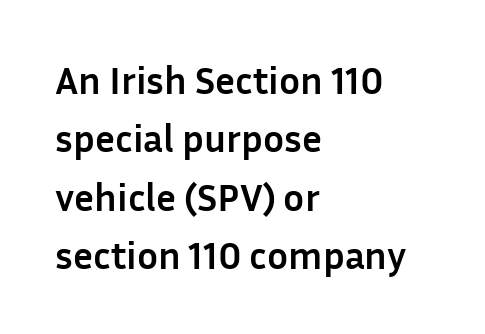
{"serif": "no", "italic": "no", "bold": "yes", "weight": "semibold", "width": "normal", "stroke_contrast": "low", "x_height": "medium", "monospaced": "no", "underline": "no", "align": "left", "line_spacing": "normal", "line_spacing_ratio": 1.5, "letter_spacing": "normal", "letter_spacing_em": 0.0, "glyph_px": 39}
